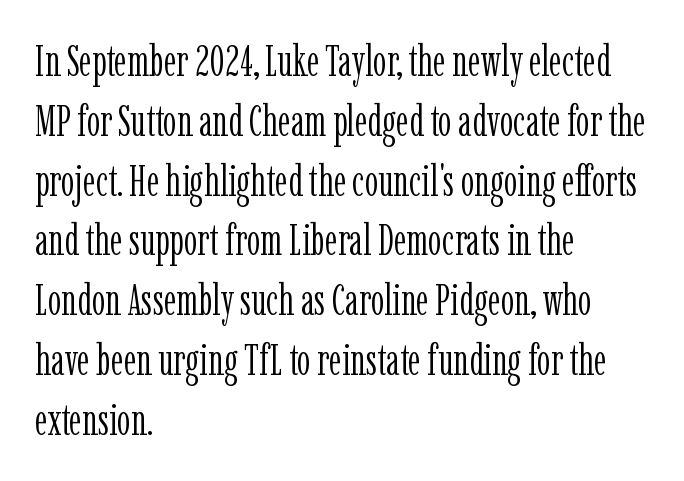
Q: Is the text bold? A: No.
Q: Is the text italic (slanted)? A: No, it is upright.
Q: Is the typeface a serif or a sans-serif typeface? A: Serif.
Q: Is the text underlined? A: No.
Q: How is the paragraph aligned? A: Left-aligned.
Q: Is the spacing between letters normal or unusually wide? A: Normal.
Q: Is the spacing between lines tight, normal or loose? A: Normal.
Q: Width (condensed, normal, or wide)? A: Condensed.
Q: Stroke contrast? A: Low.
Q: x-height? A: Medium.
Q: Monospaced? A: No.
